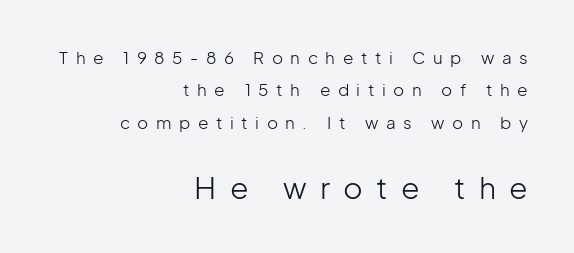
{"serif": "no", "italic": "no", "bold": "no", "weight": "light", "width": "normal", "stroke_contrast": "low", "x_height": "medium", "monospaced": "no", "underline": "no", "align": "right", "line_spacing": "loose", "line_spacing_ratio": 1.91, "letter_spacing": "wide", "letter_spacing_em": 0.44, "larger_block": "second", "size_ratio": 1.76, "glyph_px": 30}
